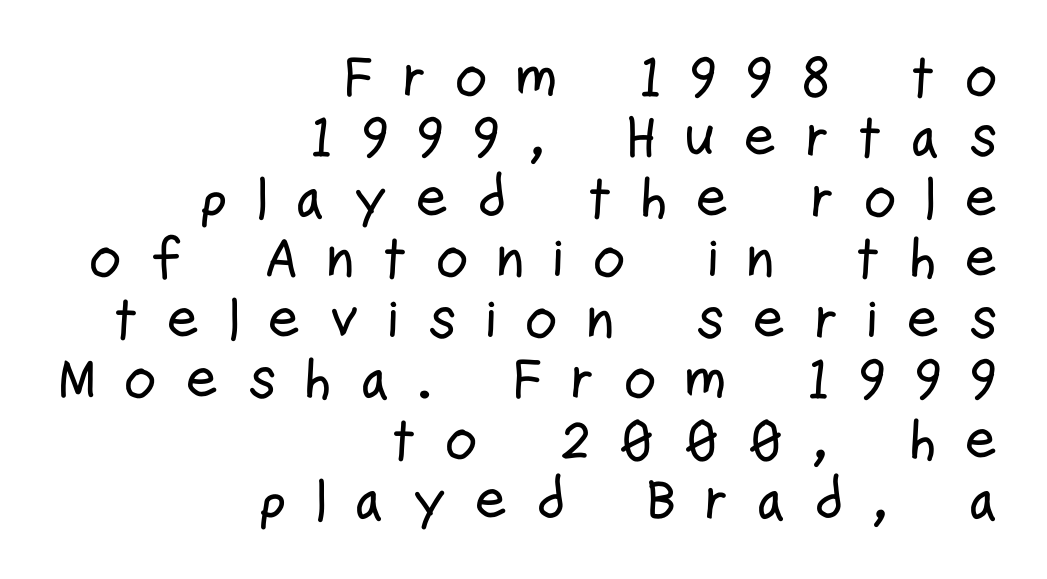
The image shows 57 px condensed sans-serif type, upright; set right-aligned, tight line spacing (1.06x), unusually wide letter spacing (+0.48 em), not underlined; low stroke contrast and a medium x-height.
